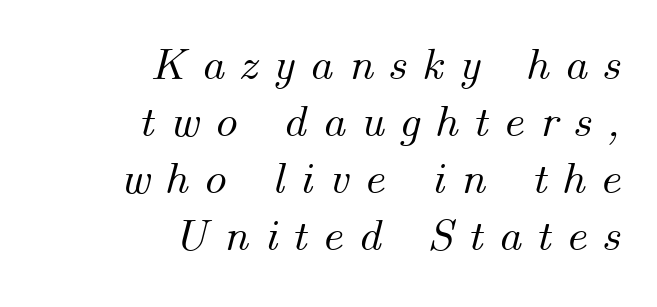
{"italic": "yes", "lean": "right", "slant_degrees": 14, "width": "normal", "stroke_contrast": "medium", "x_height": "small", "monospaced": "no", "underline": "no", "align": "right", "line_spacing_ratio": 1.24, "letter_spacing": "wide", "letter_spacing_em": 0.32, "glyph_px": 46}
